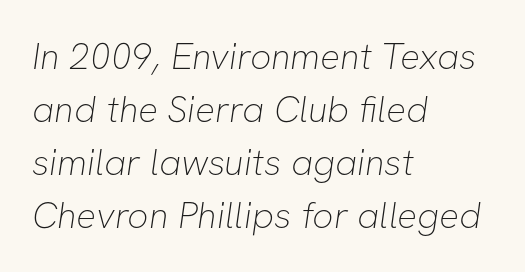
The image shows 37 px thin sans-serif type; set left-aligned, normal line spacing (1.43x), normal letter spacing, not underlined; low stroke contrast and a medium x-height.
